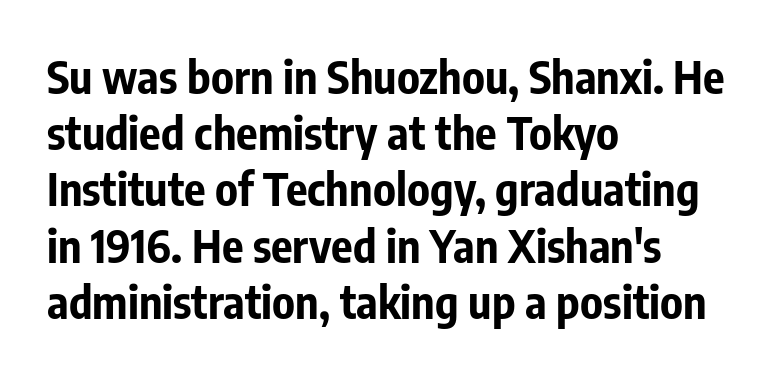
The image shows 45 px bold, condensed sans-serif type, upright; set left-aligned, normal line spacing (1.25x), normal letter spacing, not underlined; low stroke contrast and a medium x-height.
